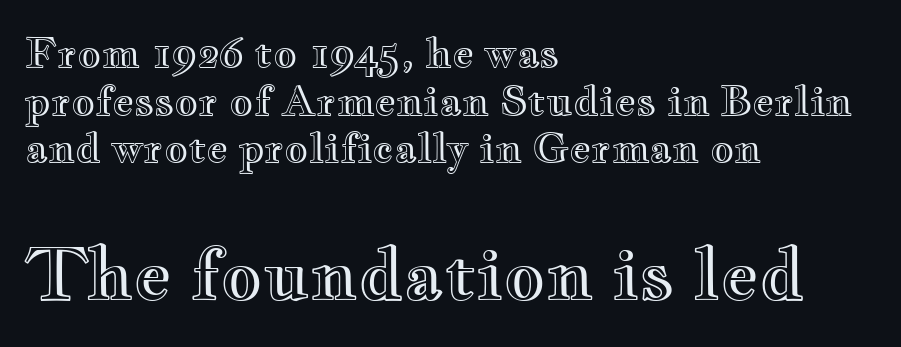
The letterforms sit shoulder to shoulder at normal distance. The area under the type is left untouched. You could not count columns in this text — the font is proportionally spaced. The font's upright variant was chosen for this text.
